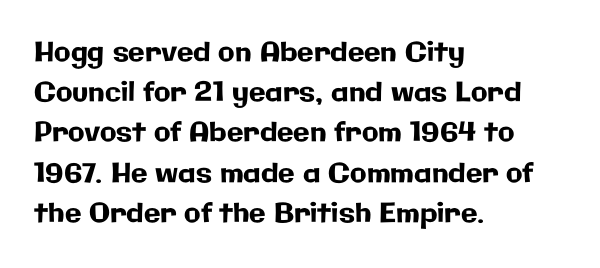
The image shows 27 px text type, upright; set left-aligned, normal line spacing (1.49x), normal letter spacing, not underlined.
